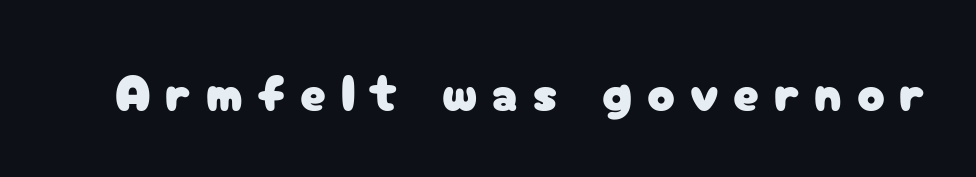
The horizontal fit of the characters is loose and conspicuously gappy. The rendering uses natural spacing where letterforms have individual widths. The typography opts for an upright posture over an oblique one. The type family on display is of the sans-serif kind. Rule under the text: the space is simply empty.
